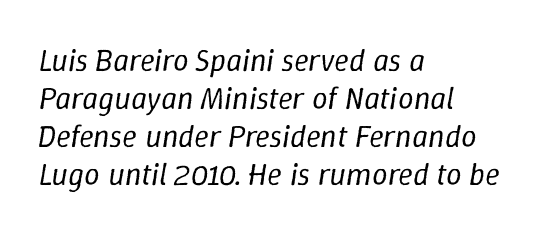
{"italic": "yes", "lean": "right", "slant_degrees": 9, "bold": "no", "weight": "regular", "width": "normal", "stroke_contrast": "low", "x_height": "medium", "monospaced": "no", "underline": "no", "align": "left", "line_spacing_ratio": 1.23, "letter_spacing": "normal", "letter_spacing_em": 0.0, "glyph_px": 31}
